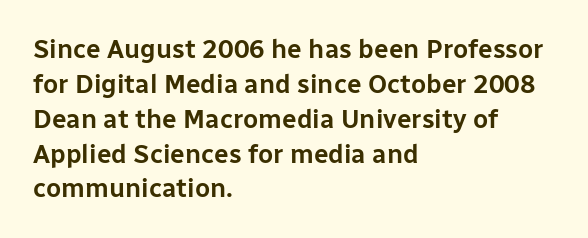
The image shows 26 px text type, upright; set left-aligned, normal line spacing (1.34x), normal letter spacing, not underlined.
